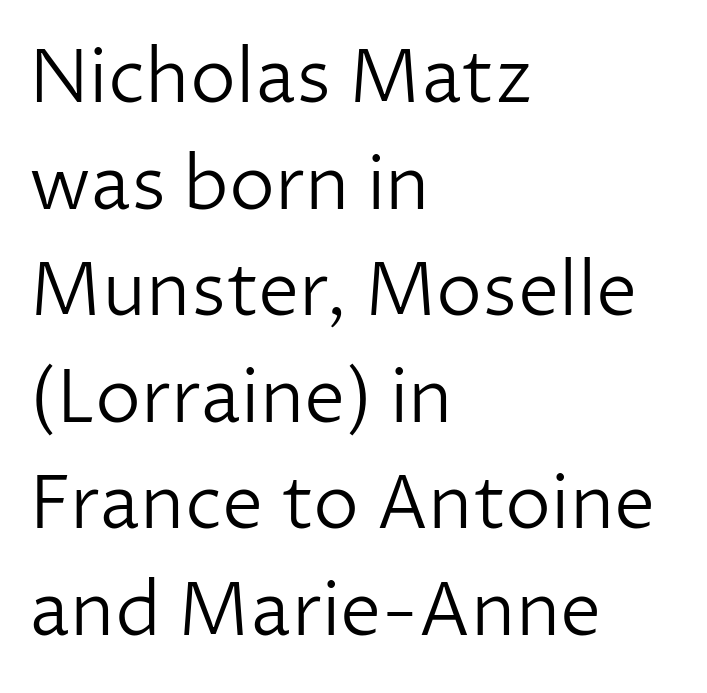
The image shows 74 px light sans-serif type, upright; set left-aligned, normal line spacing (1.44x), normal letter spacing, not underlined; low stroke contrast and a medium x-height.
